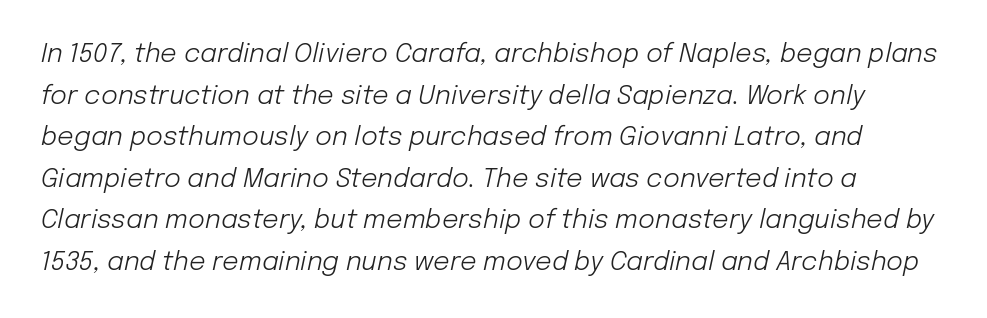
Q: Is the text bold? A: No.
Q: Is the text italic (slanted)? A: Yes, it leans right by about 12 degrees.
Q: Is the text underlined? A: No.
Q: Is the spacing between letters normal or unusually wide? A: Normal.
Q: Is the spacing between lines tight, normal or loose? A: Normal.
